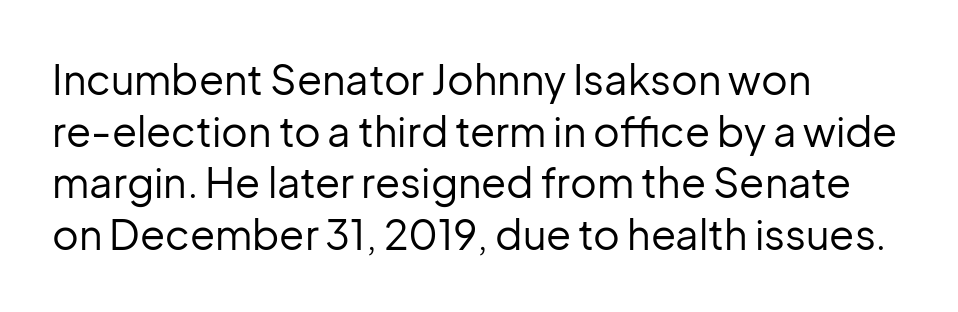
{"serif": "no", "italic": "no", "bold": "no", "weight": "regular", "width": "normal", "stroke_contrast": "low", "x_height": "medium", "monospaced": "no", "underline": "no", "align": "left", "line_spacing": "normal", "line_spacing_ratio": 1.26, "letter_spacing": "normal", "letter_spacing_em": 0.0, "glyph_px": 41}
